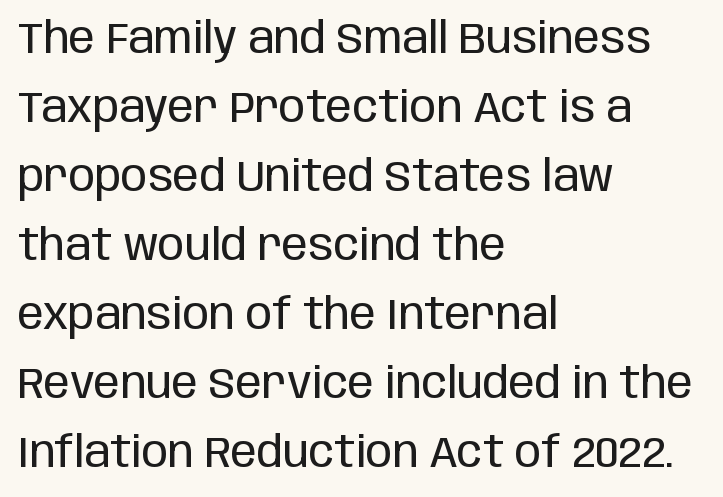
Q: Is the text bold? A: No.
Q: Is the text italic (slanted)? A: No, it is upright.
Q: Is the typeface a serif or a sans-serif typeface? A: Sans-serif.
Q: Is the text underlined? A: No.
Q: How is the paragraph aligned? A: Left-aligned.
Q: Is the spacing between letters normal or unusually wide? A: Normal.
Q: Is the spacing between lines tight, normal or loose? A: Normal.
Q: Width (condensed, normal, or wide)? A: Condensed.
Q: Stroke contrast? A: Low.
Q: x-height? A: Large.
Q: Monospaced? A: No.
